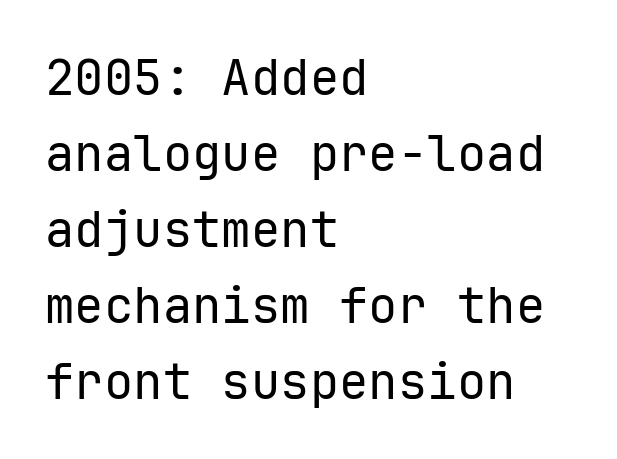
Is there any slant? The stems are plumb. Tracking value appears to be zero — textbook default spacing. Left-aligned paragraph, ragged on the right. Rows of type keep a routine distance in the vertical direction.
